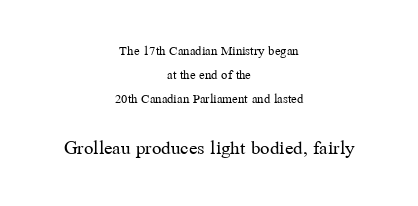
The image shows 21 px text type, upright; set centered, line spacing 1.73x, normal letter spacing, not underlined; the second (bottom) block is 1.5x larger.
